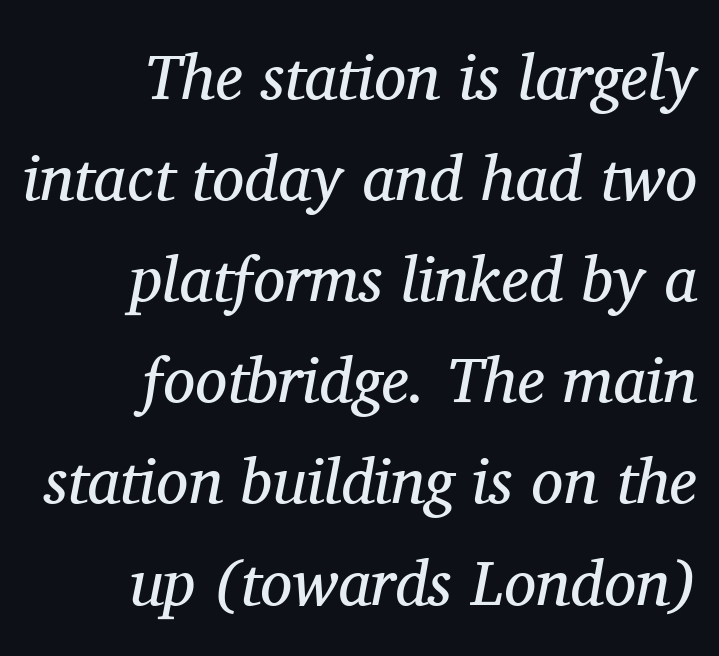
You could not count columns in this text — the font is proportionally spaced. This sample is right-justified, so line beginnings fall wherever the words allow. The glyphs look as if they've been sheared to an angle. Summary of vertical rhythm: regular, with standard interline spacing. The glyphs are unaccompanied by any horizontal stroke below them. The tracking reads as untouched default to a designer's eye.
